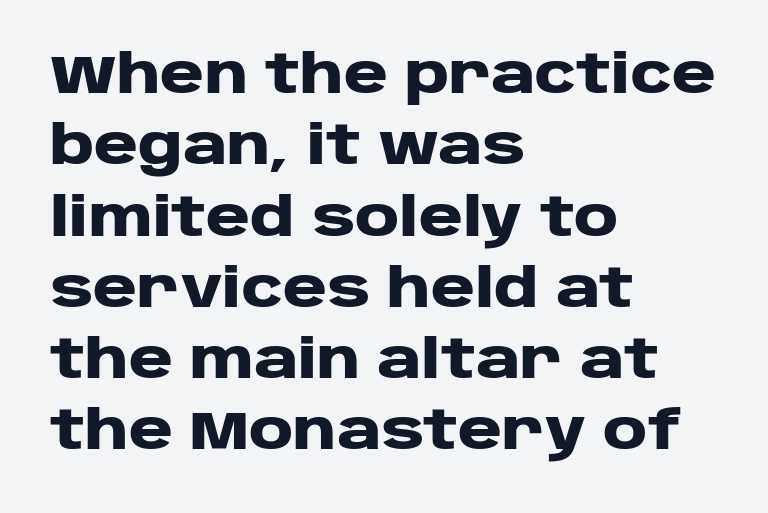
{"serif": "no", "italic": "no", "bold": "yes", "weight": "heavy", "width": "wide", "stroke_contrast": "low", "x_height": "large", "monospaced": "no", "underline": "no", "align": "left", "line_spacing": "normal", "line_spacing_ratio": 1.32, "letter_spacing": "normal", "letter_spacing_em": 0.0, "glyph_px": 54}
